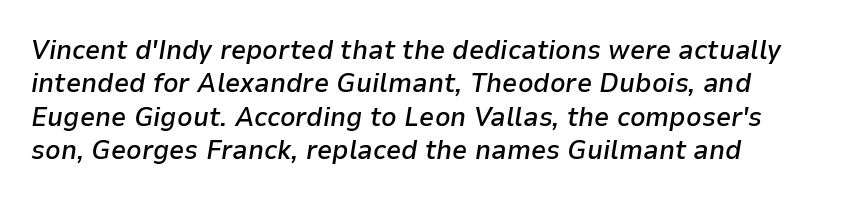
Q: Is the text bold? A: Semi-bold.
Q: Is the text italic (slanted)? A: Yes, it leans right by about 9 degrees.
Q: Is the text underlined? A: No.
Q: Is the spacing between letters normal or unusually wide? A: Normal.
